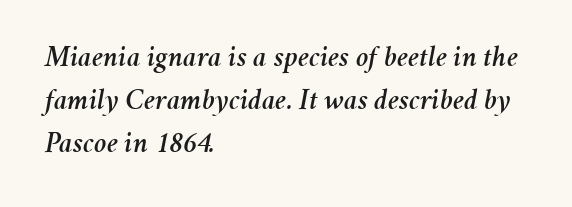
Q: Is the text italic (slanted)? A: Yes, it leans right by about 11 degrees.
Q: Is the text underlined? A: No.
Q: How is the paragraph aligned? A: Left-aligned.
Q: Is the spacing between letters normal or unusually wide? A: Normal.
Q: Is the spacing between lines tight, normal or loose? A: Normal.
Q: Width (condensed, normal, or wide)? A: Normal.
Q: Stroke contrast? A: Medium.
Q: x-height? A: Medium.
Q: Monospaced? A: No.
